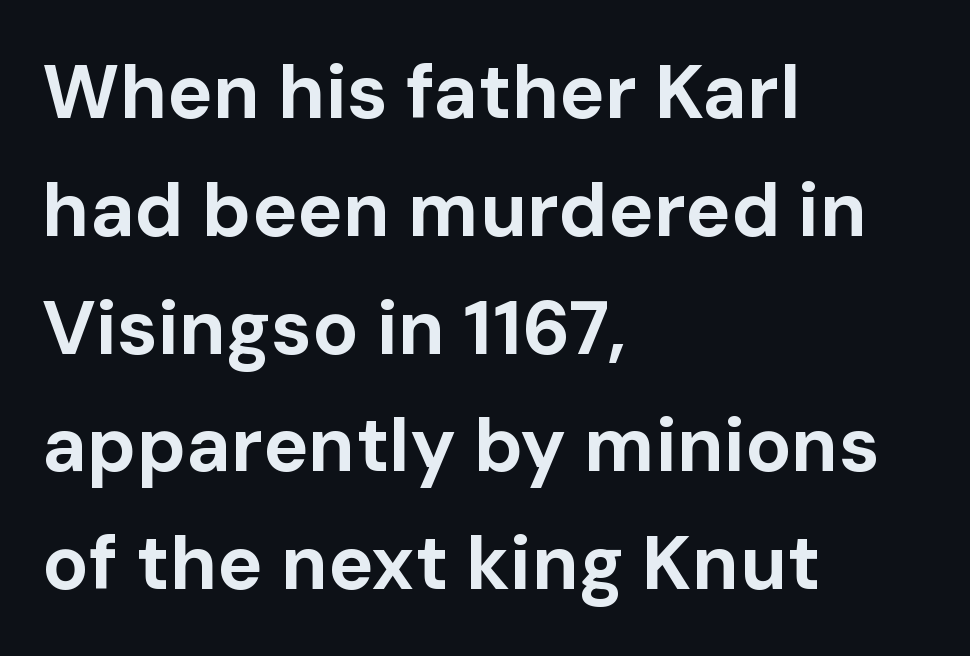
Tracking here is standard; glyphs follow each other at the usual distance. Ordinary non-slanted type is in use. Is this a fixed-width face? No — the glyphs have proportional, varying widths. Check under the words: just untouched page. Typeset ragged right — the left edge is the straight one. Students, this is bold: see how much ink each stroke carries.
